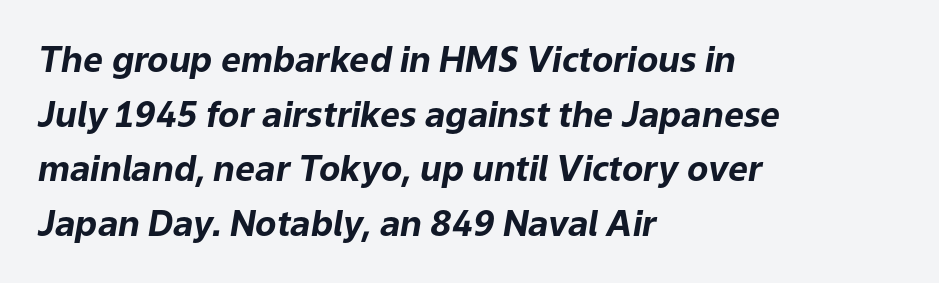
Q: Is the text bold? A: Yes.
Q: Is the text italic (slanted)? A: Yes, it leans right by about 9 degrees.
Q: Is the text underlined? A: No.
Q: How is the paragraph aligned? A: Left-aligned.
Q: Is the spacing between letters normal or unusually wide? A: Normal.
Q: Is the spacing between lines tight, normal or loose? A: Normal.
Q: Width (condensed, normal, or wide)? A: Normal.
Q: Stroke contrast? A: Low.
Q: x-height? A: Medium.
Q: Monospaced? A: No.
